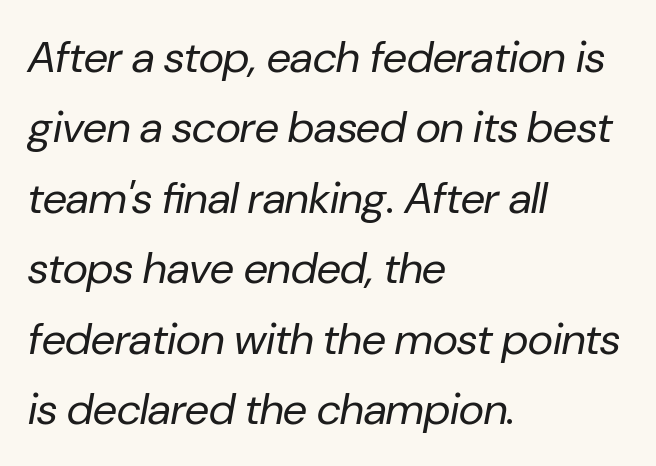
The image shows 44 px regular-weight type, italic (leaning right); set left-aligned, normal line spacing (1.6x), normal letter spacing, not underlined; low stroke contrast and a medium x-height.
